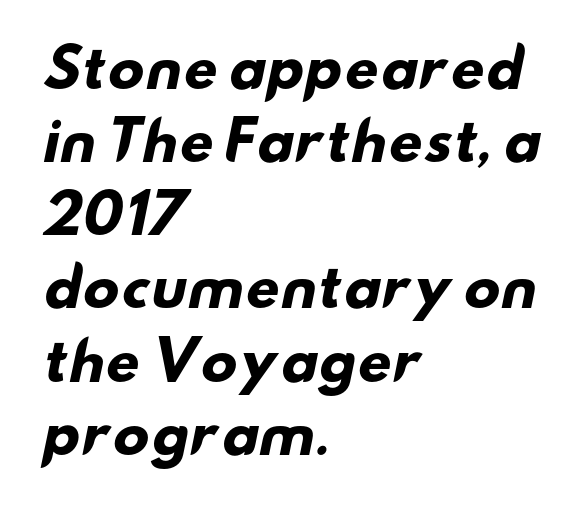
Think of a printed novel: that variable character pitch is what you see here. The letters are bold, with thick, heavy strokes. Look at the bottom of the vertical strokes: they stop flat, with no serifs. The space directly below the letters is spotless. The rendering uses a moderate line-height, typical for paragraphs. The lines are quadded left.
